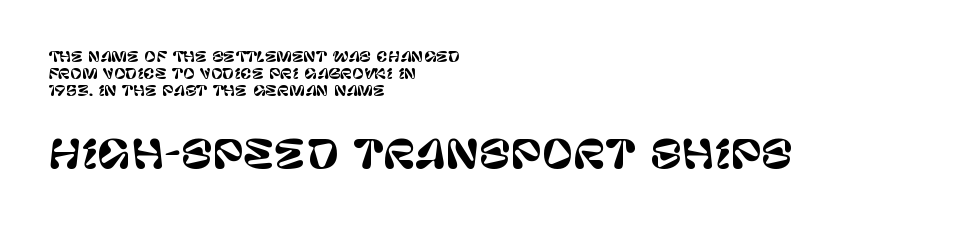
Is this a fixed-width face? No — the glyphs have proportional, varying widths. Letters rest on an invisible, unmarked baseline. The characters display no serif detailing; their extremities are plain.
